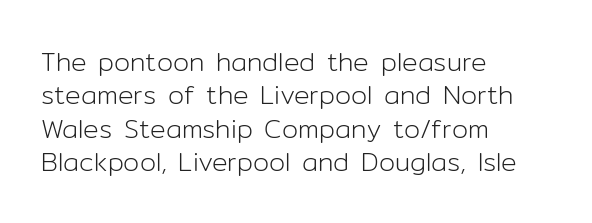
{"italic": "no", "bold": "no", "underline": "no", "align": "left", "line_spacing": "normal", "line_spacing_ratio": 1.28, "letter_spacing": "normal", "letter_spacing_em": 0.0, "glyph_px": 26}
